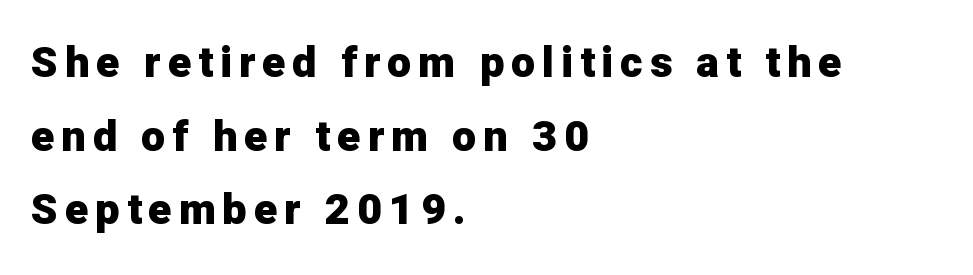
Q: Is the text bold? A: Yes.
Q: Is the text italic (slanted)? A: No, it is upright.
Q: Is the typeface a serif or a sans-serif typeface? A: Sans-serif.
Q: Is the text underlined? A: No.
Q: How is the paragraph aligned? A: Left-aligned.
Q: Width (condensed, normal, or wide)? A: Normal.
Q: Stroke contrast? A: Low.
Q: x-height? A: Medium.
Q: Monospaced? A: No.
